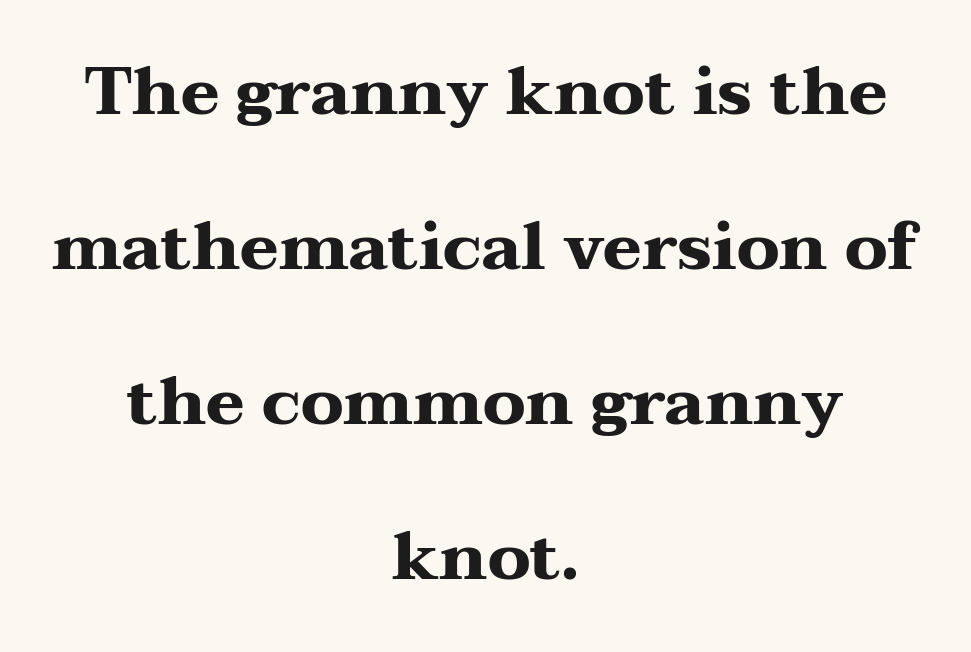
The space between consecutive lines is lavish. Heavy-handed strokes throughout: this text is bold. The face used here is rendered with its standard letterfit. Characters remain perfectly vertical along every line.
